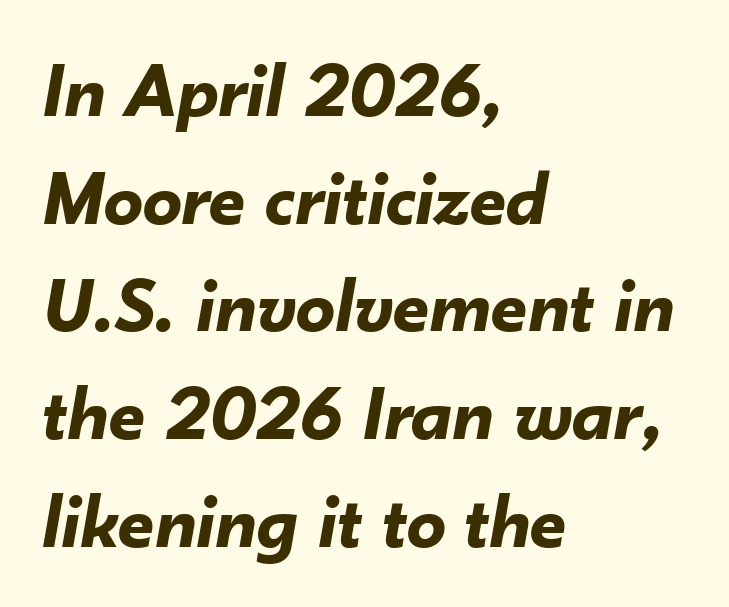
The image shows 78 px bold type, italic (leaning right); set left-aligned, normal line spacing (1.38x), normal letter spacing, not underlined; low stroke contrast and a small x-height.
